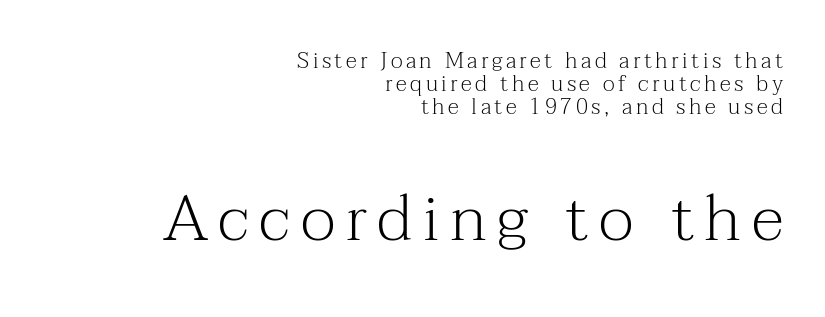
Q: Is the text bold? A: No.
Q: Is the text italic (slanted)? A: No, it is upright.
Q: Is the typeface a serif or a sans-serif typeface? A: Serif.
Q: Is the text underlined? A: No.
Q: How is the paragraph aligned? A: Right-aligned.
Q: Is the spacing between lines tight, normal or loose? A: Tight.
Q: Which block of text is set in a larger size, the first (top) or the second (bottom)? A: The second (bottom) one.
Q: Width (condensed, normal, or wide)? A: Normal.
Q: Stroke contrast? A: Medium.
Q: x-height? A: Medium.
Q: Monospaced? A: No.
